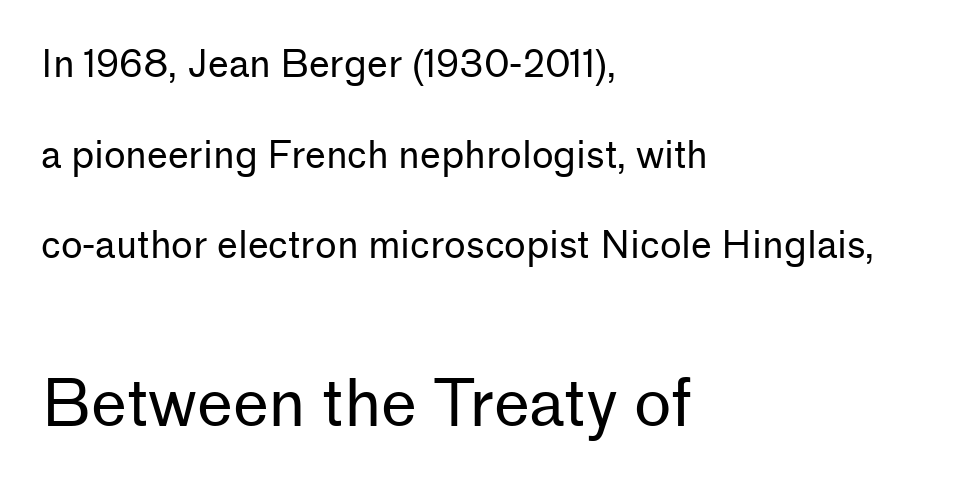
Casual observation: everything's shoved over to the left. Serifs: no, the terminals of the letterforms are clean. Check the space under the baseline: it is left empty. Summary of weight: not heavy and not bold.
